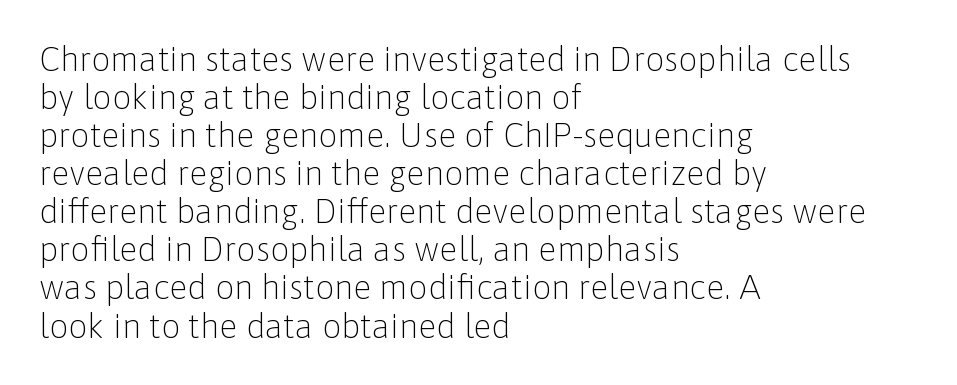
{"serif": "no", "italic": "no", "bold": "no", "weight": "light", "width": "normal", "stroke_contrast": "low", "x_height": "medium", "monospaced": "no", "underline": "no", "align": "left", "line_spacing": "tight", "line_spacing_ratio": 1.12, "letter_spacing": "normal", "letter_spacing_em": 0.0, "glyph_px": 34}
